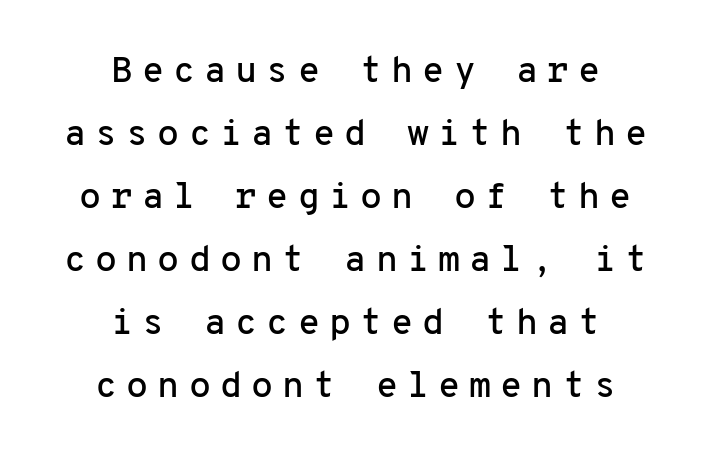
Q: Is the text italic (slanted)? A: No, it is upright.
Q: Is the typeface a serif or a sans-serif typeface? A: Sans-serif.
Q: Is the text underlined? A: No.
Q: How is the paragraph aligned? A: Centered.
Q: Is the spacing between letters normal or unusually wide? A: Unusually wide.
Q: Width (condensed, normal, or wide)? A: Normal.
Q: Stroke contrast? A: Low.
Q: x-height? A: Medium.
Q: Monospaced? A: Yes.
